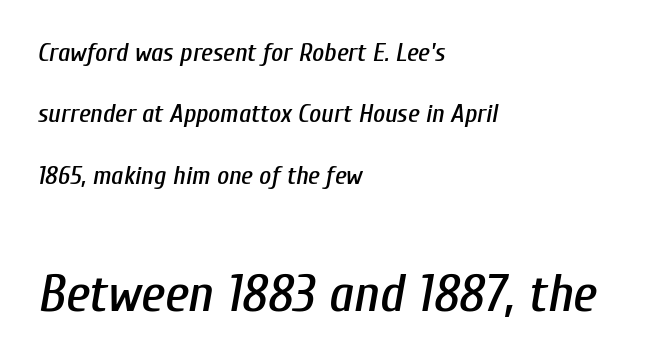
Q: Is the text italic (slanted)? A: Yes, it leans right by about 10 degrees.
Q: Is the text underlined? A: No.
Q: How is the paragraph aligned? A: Left-aligned.
Q: Is the spacing between letters normal or unusually wide? A: Normal.
Q: Is the spacing between lines tight, normal or loose? A: Loose.
Q: Which block of text is set in a larger size, the first (top) or the second (bottom)? A: The second (bottom) one.
Q: Width (condensed, normal, or wide)? A: Condensed.
Q: Stroke contrast? A: Low.
Q: x-height? A: Medium.
Q: Monospaced? A: No.
